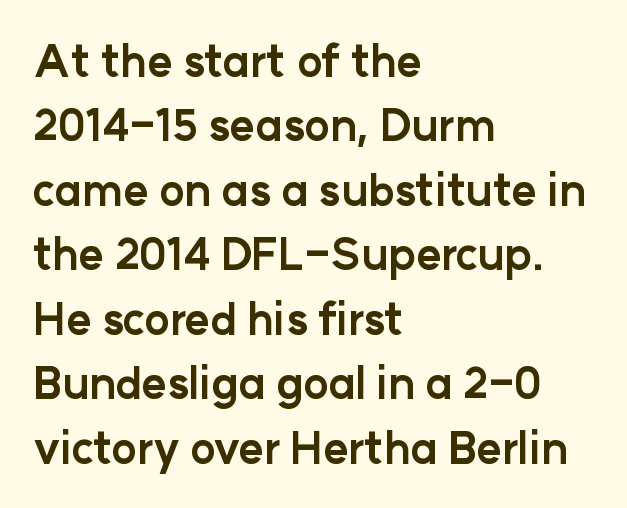
Q: Is the text bold? A: Yes.
Q: Is the text italic (slanted)? A: No, it is upright.
Q: Is the typeface a serif or a sans-serif typeface? A: Sans-serif.
Q: Is the text underlined? A: No.
Q: How is the paragraph aligned? A: Left-aligned.
Q: Is the spacing between letters normal or unusually wide? A: Normal.
Q: Is the spacing between lines tight, normal or loose? A: Normal.
Q: Width (condensed, normal, or wide)? A: Normal.
Q: Stroke contrast? A: Low.
Q: x-height? A: Medium.
Q: Monospaced? A: No.
